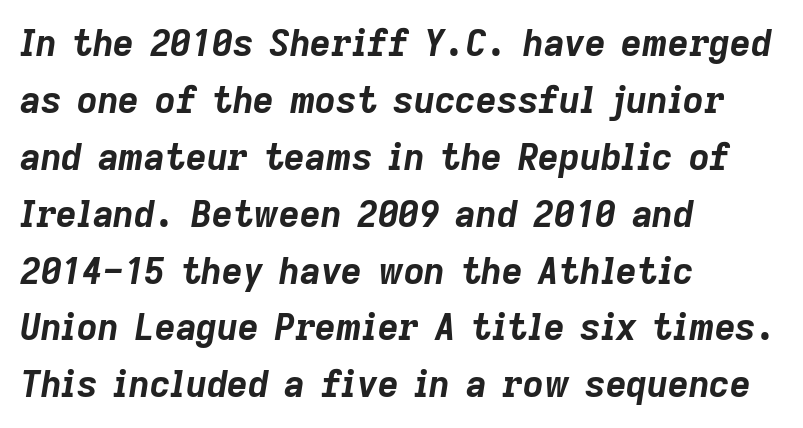
Q: Is the text bold? A: Yes.
Q: Is the text italic (slanted)? A: Yes, it leans right by about 9 degrees.
Q: Is the text underlined? A: No.
Q: How is the paragraph aligned? A: Left-aligned.
Q: Is the spacing between letters normal or unusually wide? A: Normal.
Q: Is the spacing between lines tight, normal or loose? A: Normal.
Q: Width (condensed, normal, or wide)? A: Normal.
Q: Stroke contrast? A: Low.
Q: x-height? A: Medium.
Q: Monospaced? A: No.
